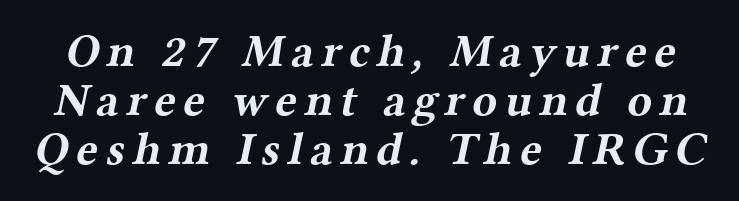
Q: Is the text bold? A: Yes.
Q: Is the typeface a serif or a sans-serif typeface? A: Serif.
Q: Is the text underlined? A: No.
Q: Is the spacing between lines tight, normal or loose? A: Tight.
Q: Width (condensed, normal, or wide)? A: Wide.
Q: Stroke contrast? A: Medium.
Q: x-height? A: Medium.
Q: Monospaced? A: No.
